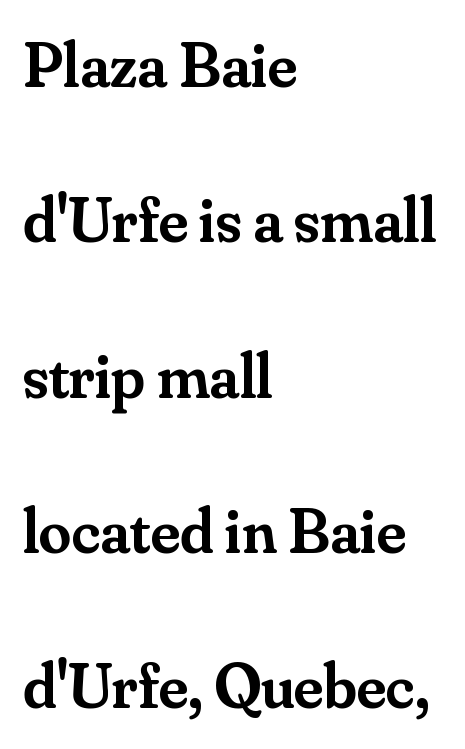
{"serif": "yes", "italic": "no", "bold": "semi", "weight": "semibold", "width": "normal", "stroke_contrast": "medium", "x_height": "small", "monospaced": "no", "underline": "no", "align": "left", "line_spacing": "loose", "line_spacing_ratio": 2.39, "letter_spacing": "normal", "letter_spacing_em": 0.0, "glyph_px": 65}
